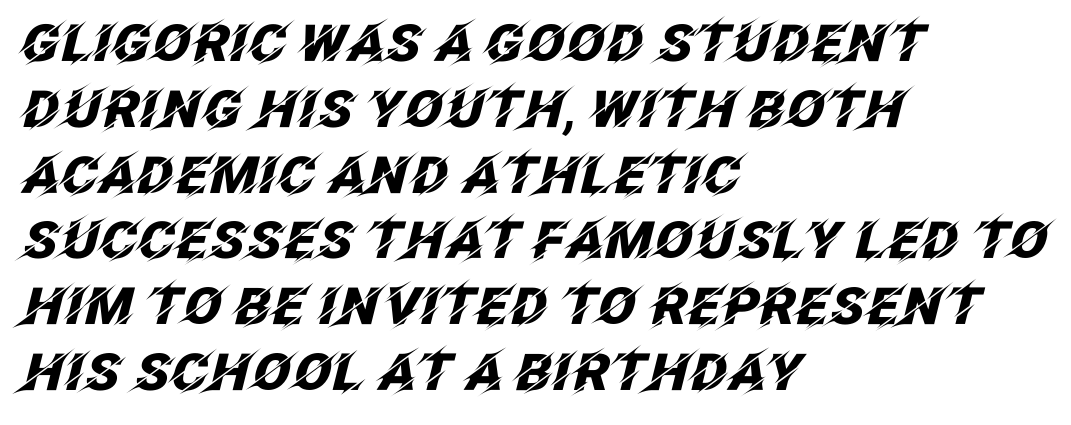
Tracking value appears to be zero — textbook default spacing. What weight is shown? A full bold with thick strokes. If you drew a line through each stem, it would be angled. Think of a printed novel: that variable character pitch is what you see here. The compositor pushed each line to the left boundary.
